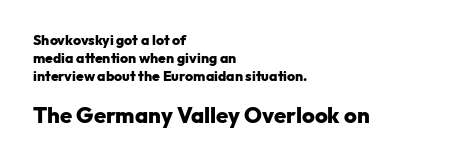
{"italic": "no", "bold": "yes", "underline": "no", "align": "left", "line_spacing": "normal", "line_spacing_ratio": 1.27, "letter_spacing": "normal", "letter_spacing_em": 0.0, "larger_block": "second", "size_ratio": 1.57, "glyph_px": 22}
